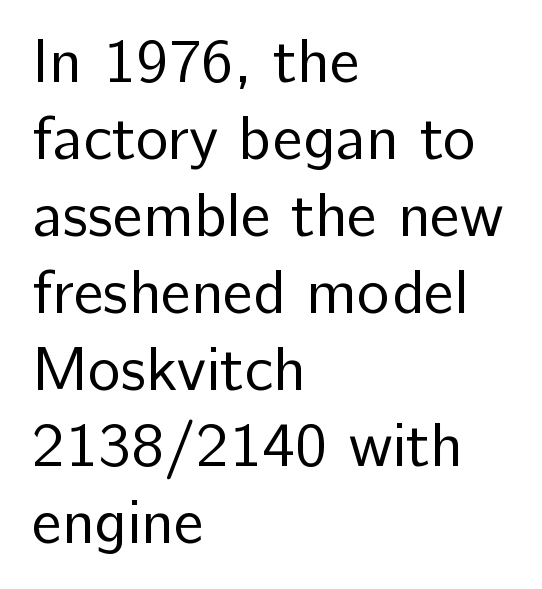
{"serif": "no", "italic": "no", "bold": "no", "weight": "regular", "width": "normal", "stroke_contrast": "low", "x_height": "medium", "monospaced": "no", "underline": "no", "align": "left", "line_spacing_ratio": 1.24, "letter_spacing": "normal", "letter_spacing_em": 0.0, "glyph_px": 62}
